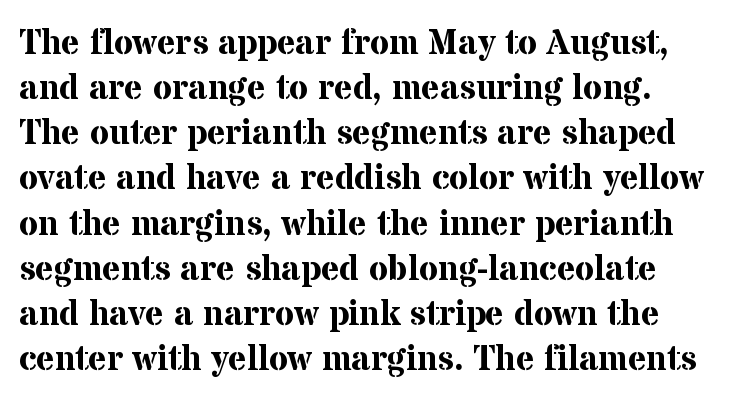
Q: Is the text bold? A: Yes.
Q: Is the text italic (slanted)? A: No, it is upright.
Q: Is the typeface a serif or a sans-serif typeface? A: Serif.
Q: Is the text underlined? A: No.
Q: Is the spacing between letters normal or unusually wide? A: Normal.
Q: Is the spacing between lines tight, normal or loose? A: Normal.
Q: Width (condensed, normal, or wide)? A: Normal.
Q: Stroke contrast? A: Medium.
Q: x-height? A: Medium.
Q: Monospaced? A: No.
